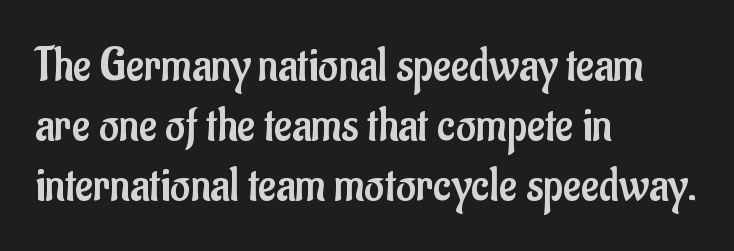
{"serif": "no", "italic": "no", "bold": "no", "weight": "regular", "width": "condensed", "stroke_contrast": "low", "x_height": "small", "monospaced": "no", "underline": "no", "align": "left", "line_spacing_ratio": 1.22, "letter_spacing": "normal", "letter_spacing_em": 0.0, "glyph_px": 49}
